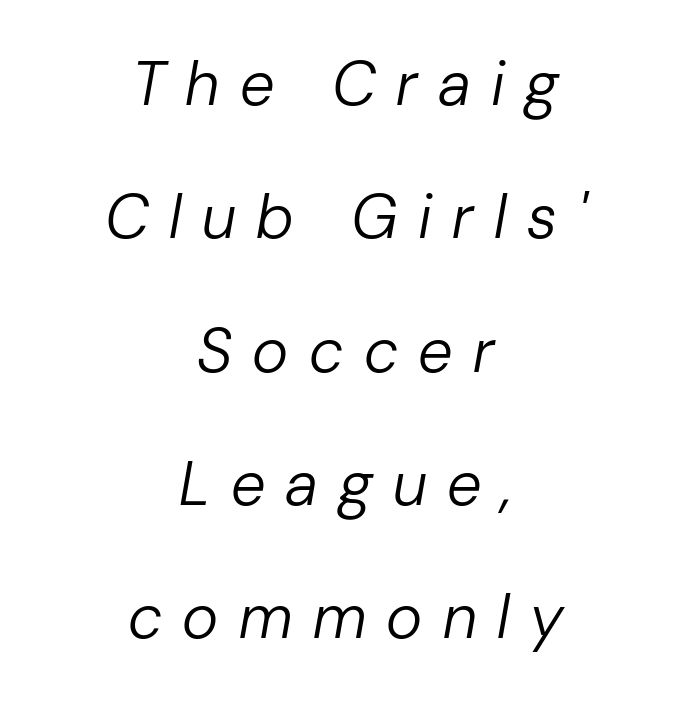
A typesetter would call this leading open, well beyond the default. The glyphs are unaccompanied by any horizontal stroke below them. The rendering uses natural spacing where letterforms have individual widths. Alignment: centered. Each stroke keeps to a modest, everyday thickness or less.
